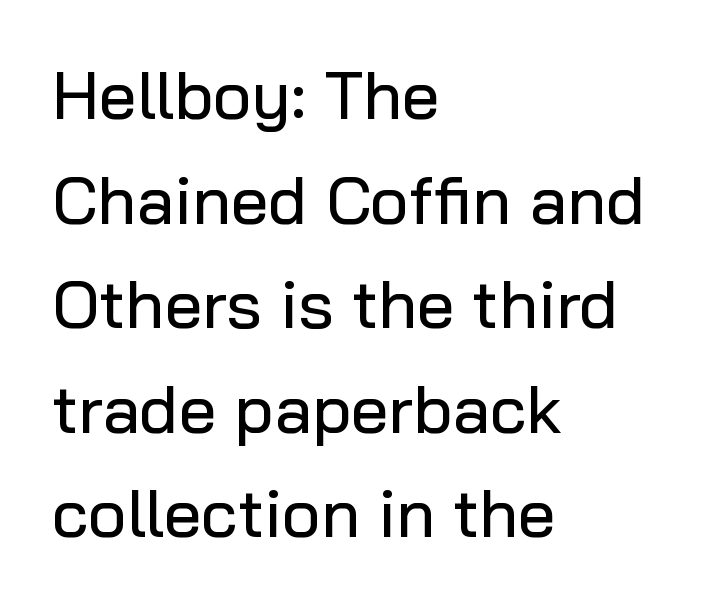
{"serif": "no", "italic": "no", "width": "normal", "stroke_contrast": "low", "x_height": "medium", "monospaced": "no", "underline": "no", "align": "left", "line_spacing": "normal", "line_spacing_ratio": 1.56, "letter_spacing": "normal", "letter_spacing_em": 0.0, "glyph_px": 67}
